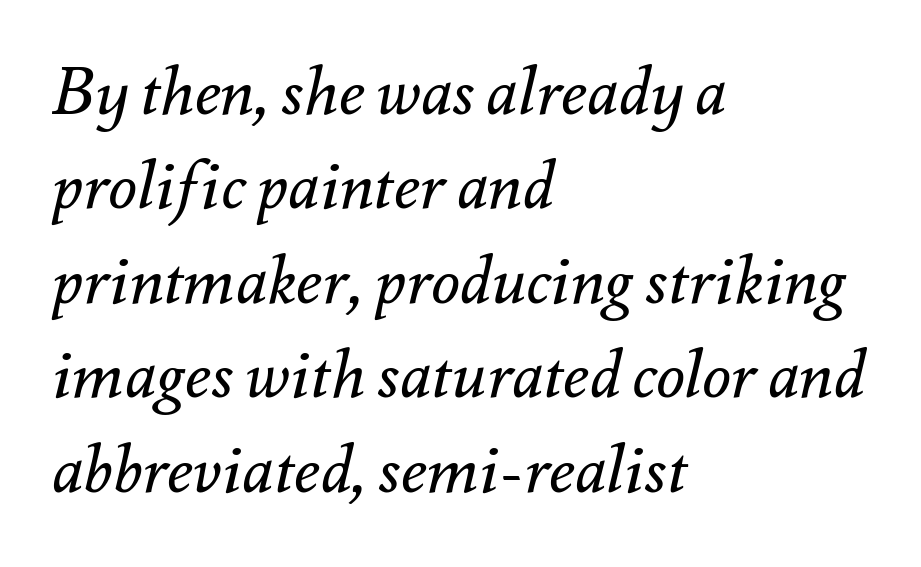
Q: Is the text bold? A: No.
Q: Is the text italic (slanted)? A: Yes, it leans right by about 12 degrees.
Q: Is the text underlined? A: No.
Q: How is the paragraph aligned? A: Left-aligned.
Q: Is the spacing between letters normal or unusually wide? A: Normal.
Q: Is the spacing between lines tight, normal or loose? A: Normal.
Q: Width (condensed, normal, or wide)? A: Normal.
Q: Stroke contrast? A: Medium.
Q: x-height? A: Small.
Q: Monospaced? A: No.
